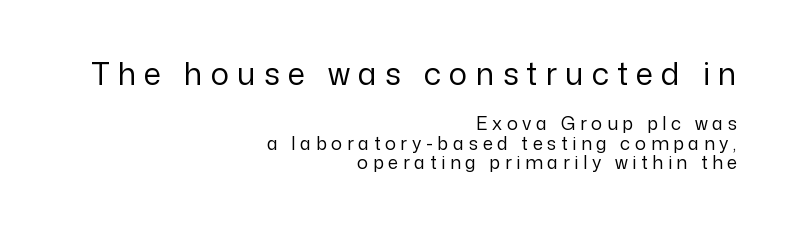
The image shows 31 px regular-weight sans-serif type, upright; set right-aligned, tight line spacing (1.1x), unusually wide letter spacing (+0.26 em), not underlined; the first (top) block is 1.72x larger; low stroke contrast and a medium x-height.
